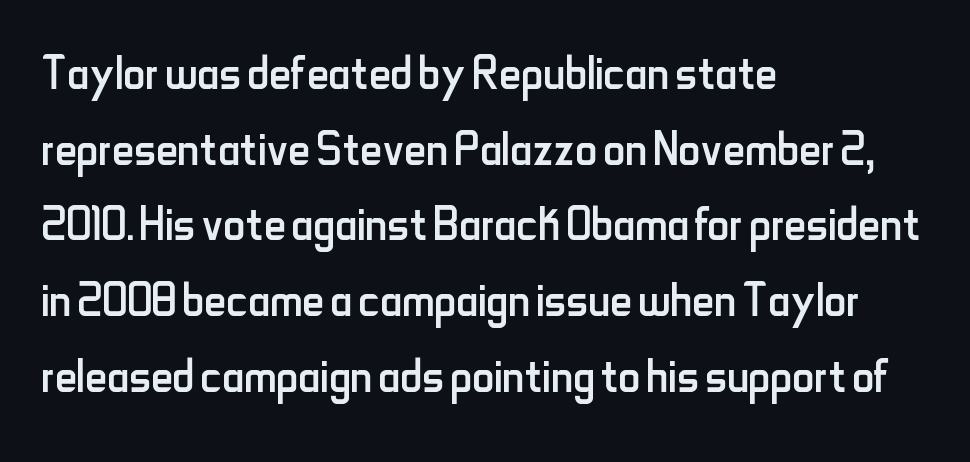
The image shows 61 px regular-weight, condensed sans-serif type, upright; set left-aligned, line spacing 1.24x, normal letter spacing, not underlined; low stroke contrast and a small x-height.
